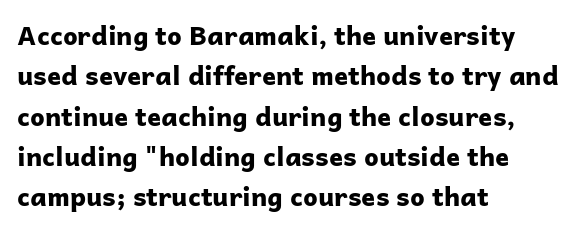
{"italic": "no", "bold": "yes", "underline": "no", "align": "left", "line_spacing": "normal", "line_spacing_ratio": 1.55, "letter_spacing": "normal", "letter_spacing_em": 0.0, "glyph_px": 26}
